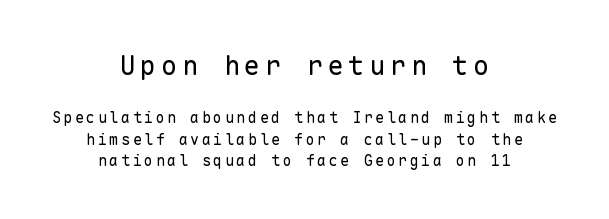
Teacher's note: observe the equal gaps on both sides — that is centered alignment. Bigger letters appear in the top chunk; the bottom chunk is reduced. Heft: none added — not bold. Successive baselines arrive at the customary interval. The specimen omits any rule beneath the text block's lines.
